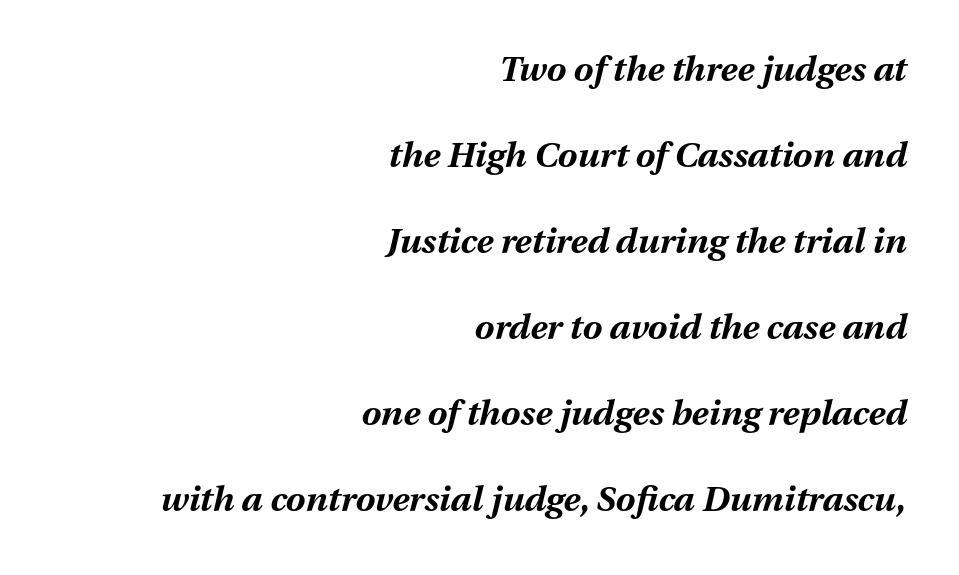
{"italic": "yes", "lean": "right", "slant_degrees": 13, "bold": "yes", "weight": "bold", "width": "normal", "stroke_contrast": "medium", "x_height": "medium", "monospaced": "no", "underline": "no", "align": "right", "line_spacing": "loose", "line_spacing_ratio": 2.46, "letter_spacing": "normal", "letter_spacing_em": 0.0, "glyph_px": 35}
